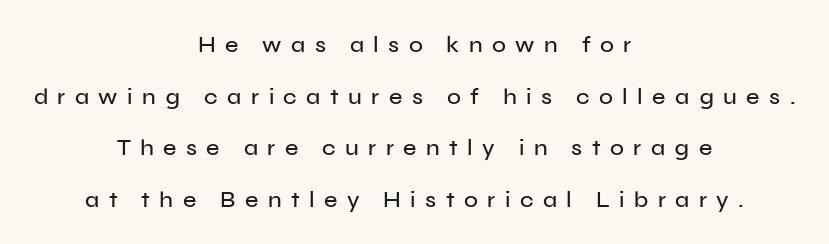
The paragraph shown floats in the horizontal middle. You could fit nearly another row in the gap between these rows. Honestly, the letter spacing is so wide it's the main thing you notice. The passage shown is not underscored anywhere. Ascenders rise straight up at ninety degrees.
